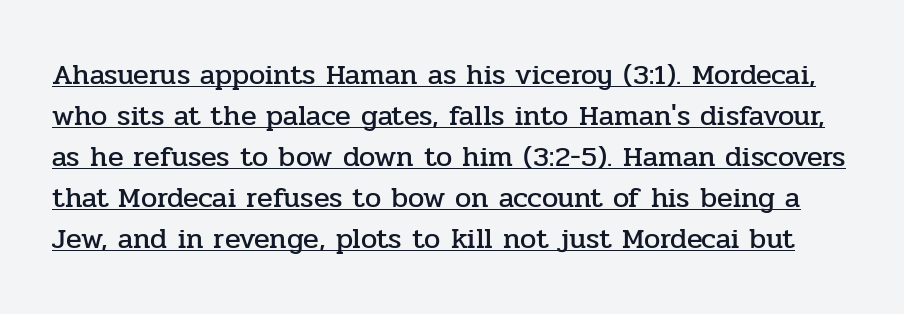
The image shows 29 px serif type, upright; set normal line spacing (1.41x), normal letter spacing, underlined; low stroke contrast and a medium x-height.
